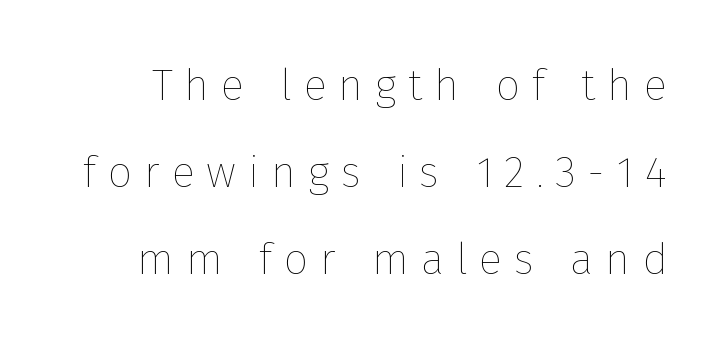
{"italic": "no", "bold": "no", "weight": "thin", "width": "normal", "stroke_contrast": "low", "x_height": "medium", "monospaced": "no", "underline": "no", "line_spacing": "loose", "line_spacing_ratio": 1.98, "letter_spacing": "wide", "letter_spacing_em": 0.26, "glyph_px": 44}
